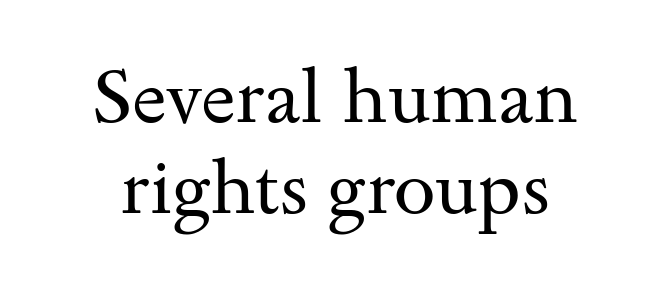
Beneath every word, the page is bare. Do the letters lean? They stand straight. Each letter keeps its own natural width here, so spacing adapts to shape. The weight tops out at a normal text grade.
